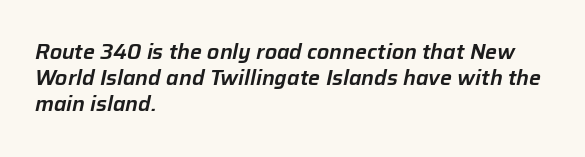
Anything drawn beneath the words? Only blank space. Caption: multi-line text, flush left, ragged right. Italic: yes, the glyphs are oblique. The rendering keeps characters at their native spacing.
